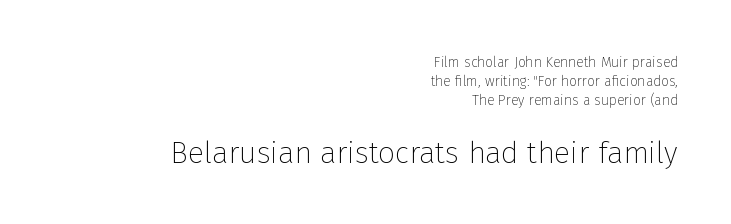
Q: Is the text bold? A: No.
Q: Is the text italic (slanted)? A: No, it is upright.
Q: Is the typeface a serif or a sans-serif typeface? A: Sans-serif.
Q: Is the text underlined? A: No.
Q: How is the paragraph aligned? A: Right-aligned.
Q: Is the spacing between letters normal or unusually wide? A: Normal.
Q: Is the spacing between lines tight, normal or loose? A: Normal.
Q: Which block of text is set in a larger size, the first (top) or the second (bottom)? A: The second (bottom) one.
Q: Width (condensed, normal, or wide)? A: Normal.
Q: Stroke contrast? A: Low.
Q: x-height? A: Medium.
Q: Monospaced? A: No.
